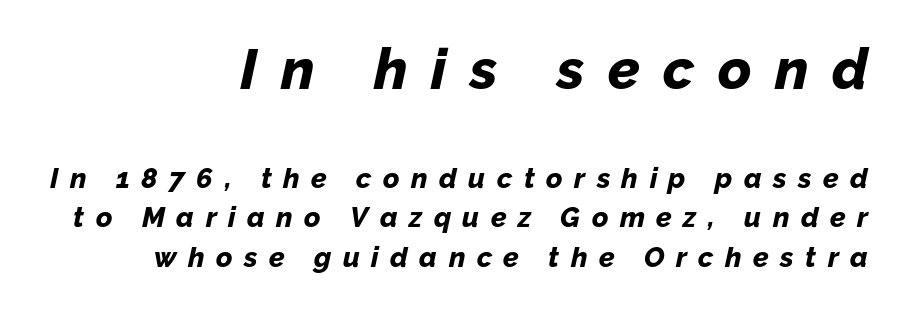
{"italic": "yes", "lean": "right", "slant_degrees": 12, "bold": "yes", "weight": "bold", "width": "normal", "stroke_contrast": "low", "x_height": "medium", "monospaced": "no", "underline": "no", "align": "right", "line_spacing": "normal", "line_spacing_ratio": 1.41, "letter_spacing": "wide", "letter_spacing_em": 0.41, "larger_block": "first", "size_ratio": 2.04, "glyph_px": 57}
